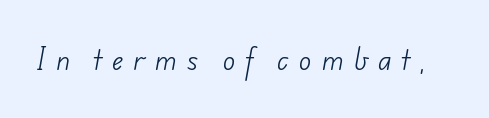
Q: Is the text bold? A: No.
Q: Is the text underlined? A: No.
Q: Is the spacing between letters normal or unusually wide? A: Unusually wide.
